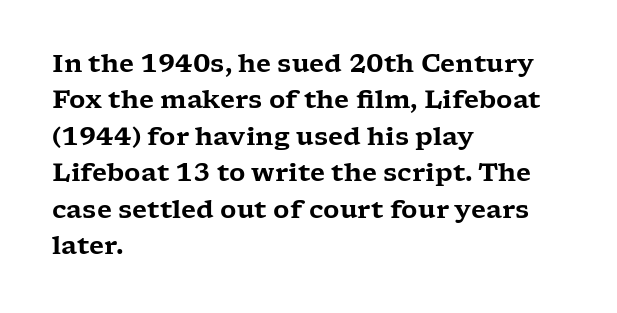
Q: Is the text italic (slanted)? A: No, it is upright.
Q: Is the text underlined? A: No.
Q: How is the paragraph aligned? A: Left-aligned.
Q: Is the spacing between letters normal or unusually wide? A: Normal.
Q: Is the spacing between lines tight, normal or loose? A: Normal.
